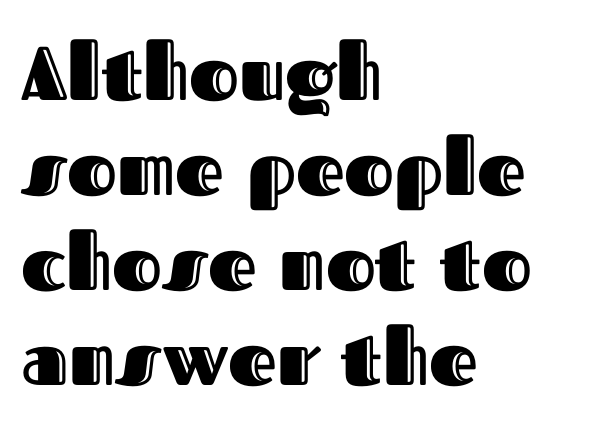
{"italic": "no", "width": "normal", "x_height": "medium", "monospaced": "no", "underline": "no", "align": "left", "line_spacing": "normal", "line_spacing_ratio": 1.25, "letter_spacing": "normal", "letter_spacing_em": 0.0, "glyph_px": 76}
